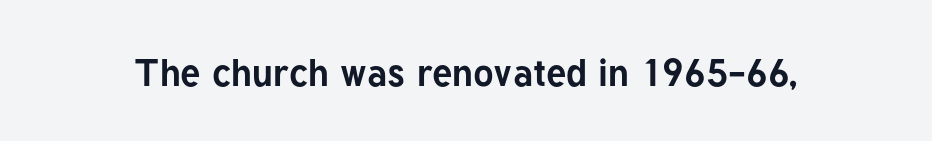
{"serif": "no", "italic": "no", "bold": "yes", "weight": "bold", "width": "normal", "stroke_contrast": "low", "x_height": "medium", "monospaced": "no", "underline": "no", "letter_spacing": "normal", "letter_spacing_em": 0.0, "glyph_px": 38}
